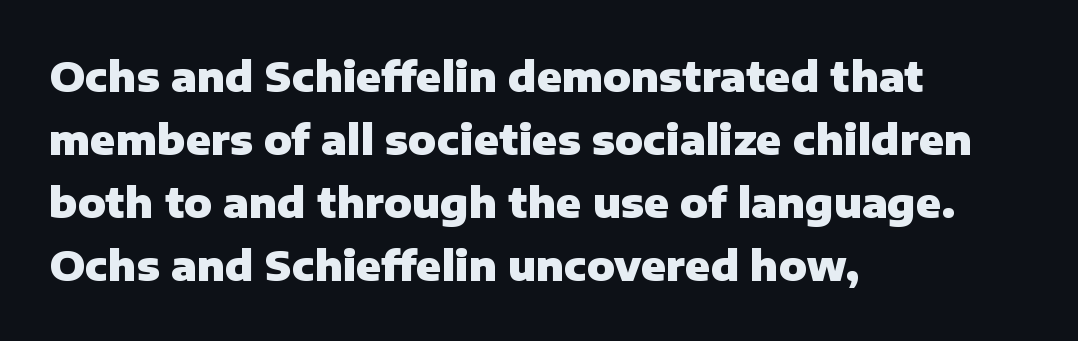
Q: Is the text bold? A: Yes.
Q: Is the text italic (slanted)? A: No, it is upright.
Q: Is the typeface a serif or a sans-serif typeface? A: Sans-serif.
Q: Is the text underlined? A: No.
Q: How is the paragraph aligned? A: Left-aligned.
Q: Is the spacing between letters normal or unusually wide? A: Normal.
Q: Is the spacing between lines tight, normal or loose? A: Normal.
Q: Width (condensed, normal, or wide)? A: Normal.
Q: Stroke contrast? A: Low.
Q: x-height? A: Medium.
Q: Monospaced? A: No.
